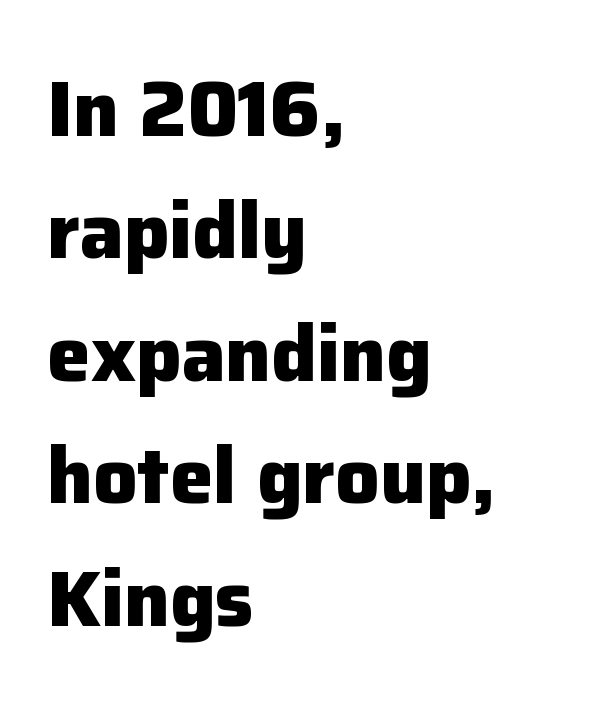
{"serif": "no", "italic": "no", "bold": "yes", "weight": "heavy", "width": "normal", "stroke_contrast": "low", "x_height": "medium", "monospaced": "no", "underline": "no", "align": "left", "line_spacing": "normal", "line_spacing_ratio": 1.57, "letter_spacing": "normal", "letter_spacing_em": 0.0, "glyph_px": 78}
